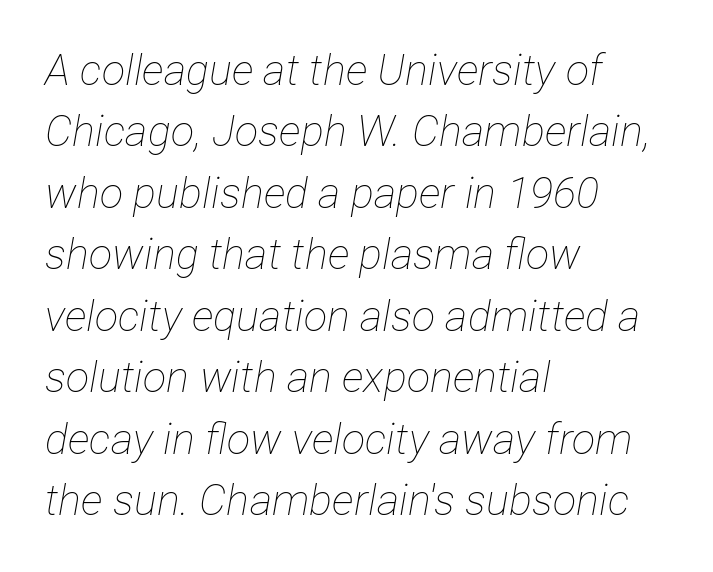
Q: Is the text bold? A: No.
Q: Is the text italic (slanted)? A: Yes, it leans right by about 12 degrees.
Q: Is the text underlined? A: No.
Q: How is the paragraph aligned? A: Left-aligned.
Q: Is the spacing between letters normal or unusually wide? A: Normal.
Q: Is the spacing between lines tight, normal or loose? A: Normal.
Q: Width (condensed, normal, or wide)? A: Condensed.
Q: Stroke contrast? A: Low.
Q: x-height? A: Medium.
Q: Monospaced? A: No.
